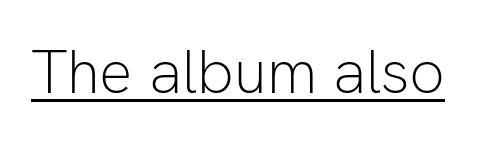
The typography opts for an upright posture over an oblique one. The face used here is proportionally spaced, like ordinary book or web type. Does a line run under the words? Yes, clearly. Unlike a traditional serif, this face leaves its strokes unadorned. The letterforms sit shoulder to shoulder at normal distance. Nothing heavy about these letters — not bold at all.
